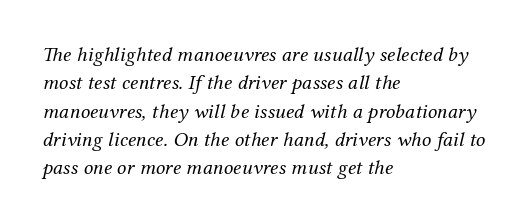
{"italic": "yes", "lean": "right", "slant_degrees": 12, "bold": "no", "underline": "no", "align": "left", "line_spacing": "normal", "line_spacing_ratio": 1.35, "letter_spacing": "normal", "letter_spacing_em": 0.0, "glyph_px": 21}
